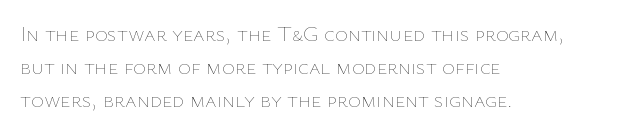
Q: Is the text bold? A: No.
Q: Is the text italic (slanted)? A: No, it is upright.
Q: Is the text underlined? A: No.
Q: How is the paragraph aligned? A: Left-aligned.
Q: Is the spacing between letters normal or unusually wide? A: Normal.
Q: Is the spacing between lines tight, normal or loose? A: Normal.
